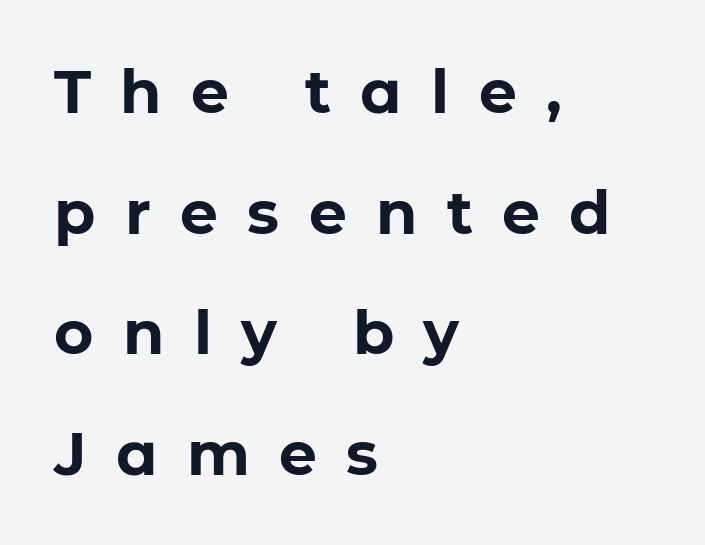
Each line starts at the same left margin while the right side varies. The strip under each line holds only bare page. Its strokes are broad and dark, the hallmark of bold type. Every stem runs plumb, perpendicular to the baseline.
